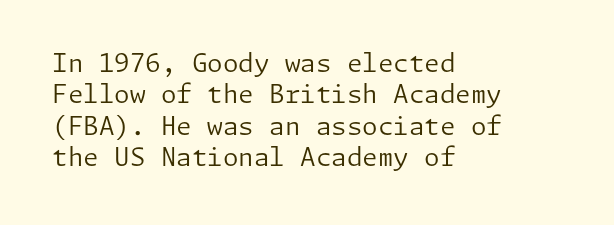
Q: Is the text bold? A: No.
Q: Is the text italic (slanted)? A: No, it is upright.
Q: Is the text underlined? A: No.
Q: How is the paragraph aligned? A: Left-aligned.
Q: Is the spacing between letters normal or unusually wide? A: Normal.
Q: Is the spacing between lines tight, normal or loose? A: Normal.
